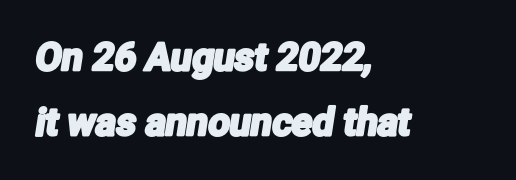
Q: Is the typeface a serif or a sans-serif typeface? A: Sans-serif.
Q: Is the text underlined? A: No.
Q: How is the paragraph aligned? A: Left-aligned.
Q: Is the spacing between letters normal or unusually wide? A: Normal.
Q: Width (condensed, normal, or wide)? A: Condensed.
Q: Stroke contrast? A: Low.
Q: x-height? A: Medium.
Q: Monospaced? A: No.
